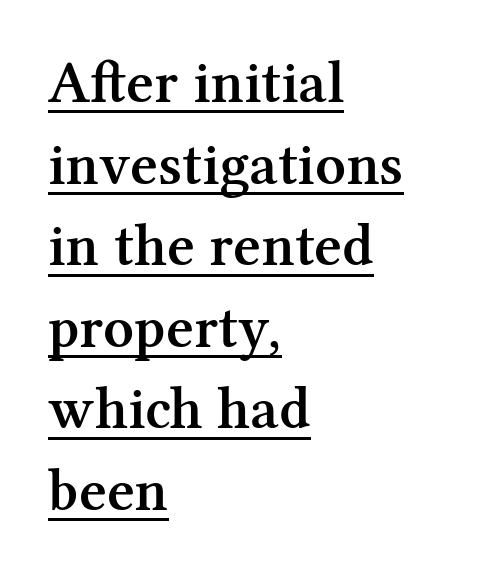
How would I describe the line gaps? Plain and ordinary. Examine the stroke ends and you'll spot serifs. Every stem runs plumb, perpendicular to the baseline. Think of a printed novel: that variable character pitch is what you see here.
